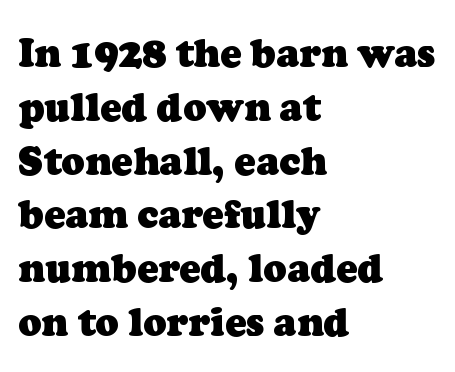
Here the glyphs are tracked normally, forming tight word shapes. Each new line begins a customary step beneath the previous one. The gap between lines stays unmarked. A typesetter would call this proportional, since set widths differ per character. You can tell from the footed stems that serif type was used.
